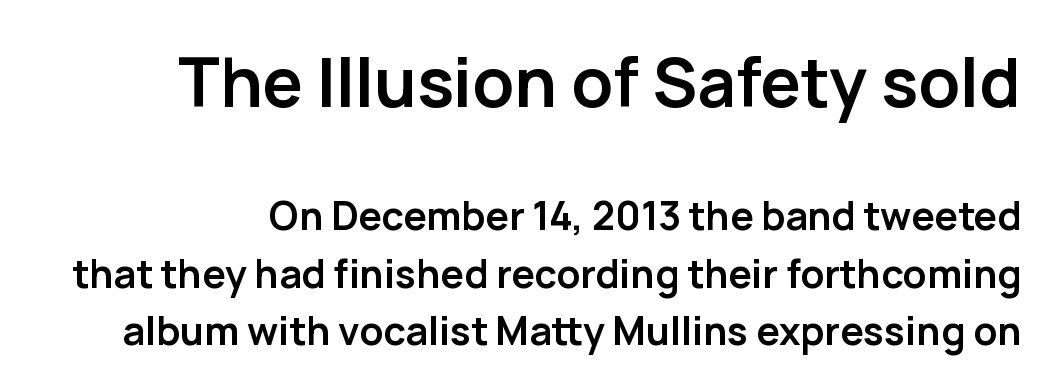
{"serif": "no", "italic": "no", "bold": "yes", "weight": "semibold", "width": "normal", "stroke_contrast": "low", "x_height": "medium", "monospaced": "no", "underline": "no", "line_spacing": "normal", "line_spacing_ratio": 1.47, "letter_spacing": "normal", "letter_spacing_em": 0.0, "larger_block": "first", "size_ratio": 1.74, "glyph_px": 68}
